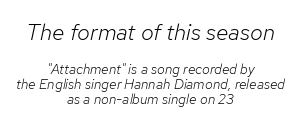
The image shows 23 px text type, italic (leaning right); set centered, tight line spacing (1.07x), normal letter spacing, not underlined; the first (top) block is 1.64x larger.
